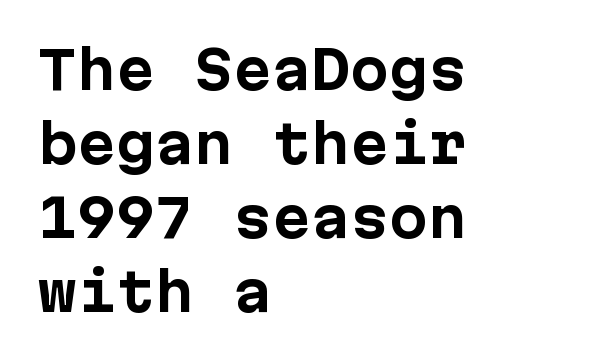
Tracking here is standard; glyphs follow each other at the usual distance. Letters rest on an invisible, unmarked baseline. The setting favours the left margin, as ordinary paragraphs usually do. Designer's note — italics off, roman on. Each glyph is drawn with heavy, bold strokes. Each letter's strokes conclude bluntly, with no projecting serifs.
